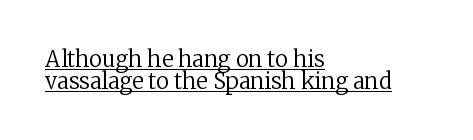
{"italic": "no", "bold": "no", "underline": "yes", "align": "left", "line_spacing": "tight", "line_spacing_ratio": 0.99, "letter_spacing": "normal", "letter_spacing_em": 0.0, "glyph_px": 22}
